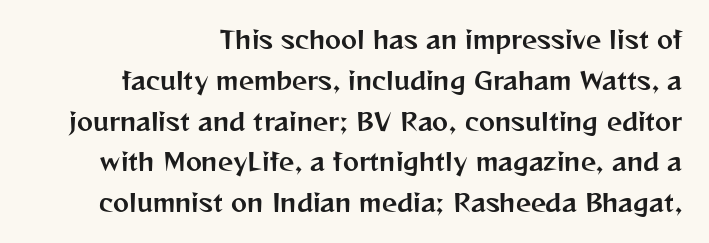
Q: Is the text italic (slanted)? A: No, it is upright.
Q: Is the text underlined? A: No.
Q: Is the spacing between letters normal or unusually wide? A: Normal.
Q: Is the spacing between lines tight, normal or loose? A: Normal.
